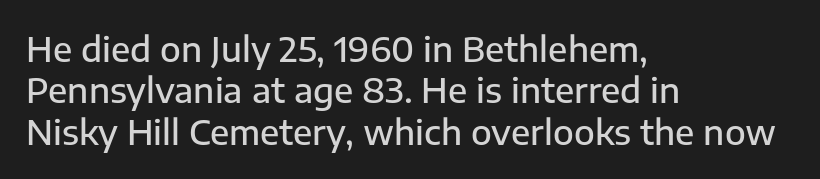
The image shows 34 px semibold sans-serif type, upright; set left-aligned, line spacing 1.22x, normal letter spacing, not underlined; low stroke contrast and a medium x-height.
